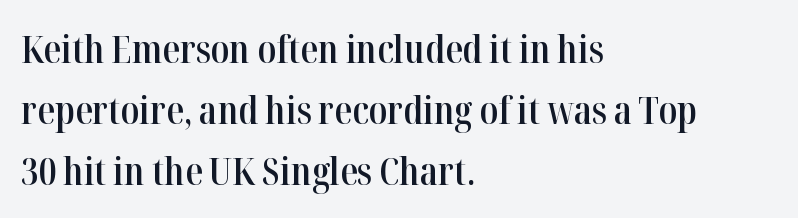
{"serif": "yes", "italic": "no", "bold": "semi", "weight": "semibold", "width": "condensed", "stroke_contrast": "high", "x_height": "medium", "monospaced": "no", "underline": "no", "align": "left", "line_spacing": "normal", "line_spacing_ratio": 1.56, "letter_spacing": "normal", "letter_spacing_em": 0.0, "glyph_px": 39}
